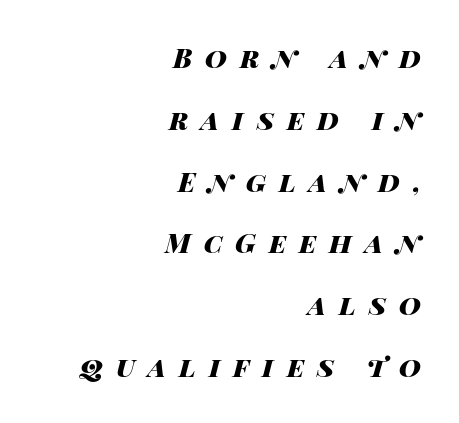
The image shows 27 px bold type, italic (leaning right); set right-aligned, loose line spacing (2.29x), unusually wide letter spacing (+0.48 em), not underlined.
